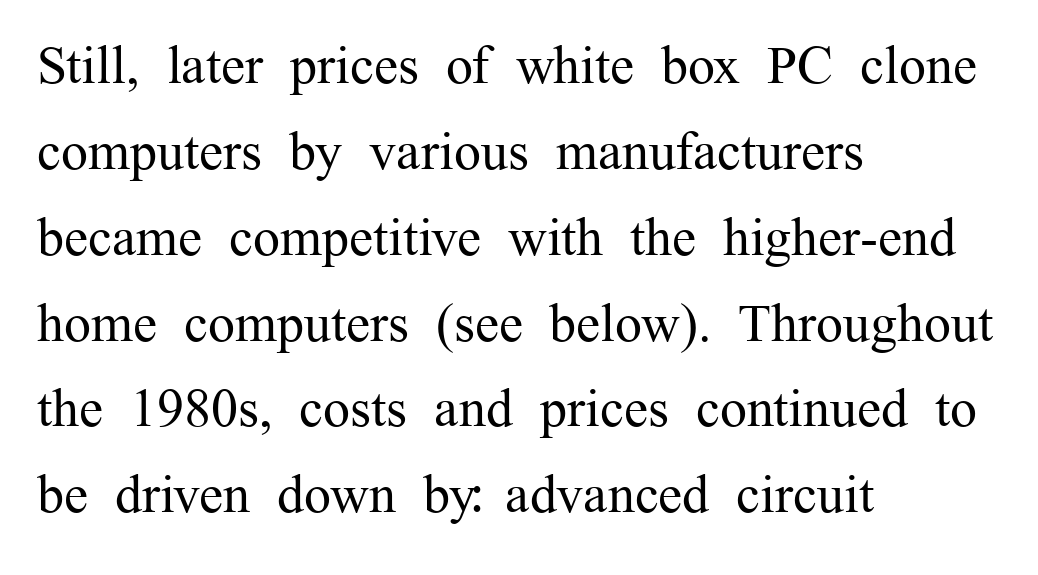
Q: Is the text bold? A: No.
Q: Is the text italic (slanted)? A: No, it is upright.
Q: Is the typeface a serif or a sans-serif typeface? A: Serif.
Q: Is the text underlined? A: No.
Q: How is the paragraph aligned? A: Left-aligned.
Q: Is the spacing between letters normal or unusually wide? A: Normal.
Q: Is the spacing between lines tight, normal or loose? A: Normal.
Q: Width (condensed, normal, or wide)? A: Normal.
Q: Stroke contrast? A: Medium.
Q: x-height? A: Medium.
Q: Monospaced? A: No.
